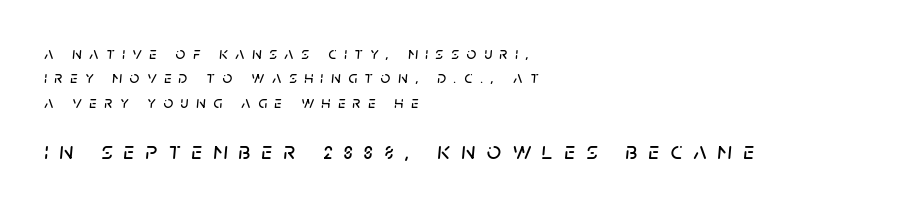
Q: Is the text italic (slanted)? A: Yes, it leans right by about 5 degrees.
Q: Is the text underlined? A: No.
Q: How is the paragraph aligned? A: Left-aligned.
Q: Is the spacing between letters normal or unusually wide? A: Unusually wide.
Q: Is the spacing between lines tight, normal or loose? A: Normal.
Q: Which block of text is set in a larger size, the first (top) or the second (bottom)? A: The second (bottom) one.
